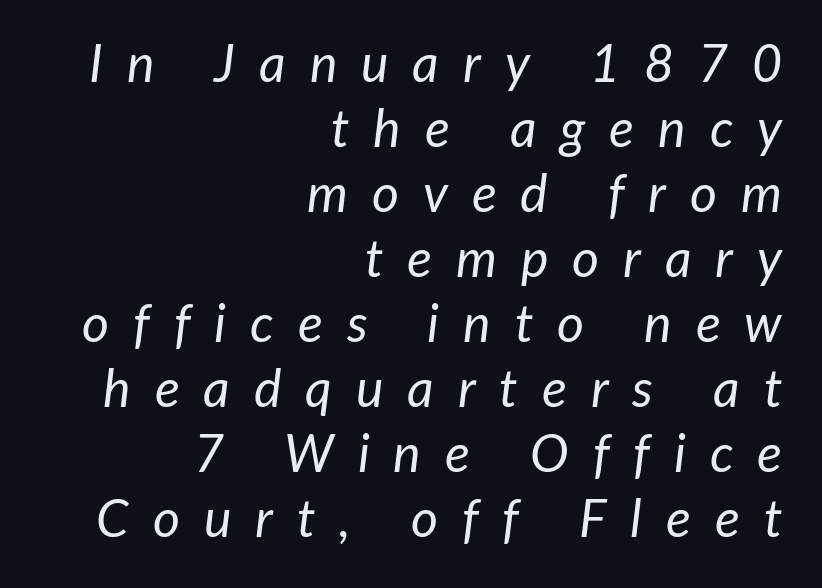
{"italic": "yes", "lean": "right", "slant_degrees": 7, "bold": "no", "weight": "regular", "width": "normal", "stroke_contrast": "low", "x_height": "medium", "monospaced": "no", "underline": "no", "align": "right", "line_spacing": "normal", "line_spacing_ratio": 1.25, "letter_spacing": "wide", "letter_spacing_em": 0.46, "glyph_px": 52}
